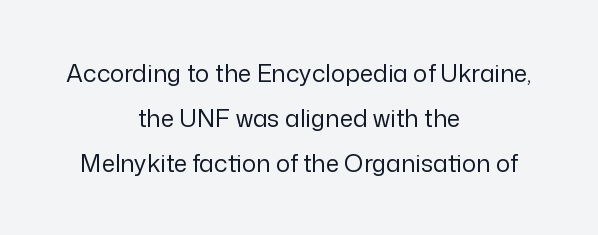
The image shows 24 px text type, upright; set centered, line spacing 1.87x, normal letter spacing, not underlined.
